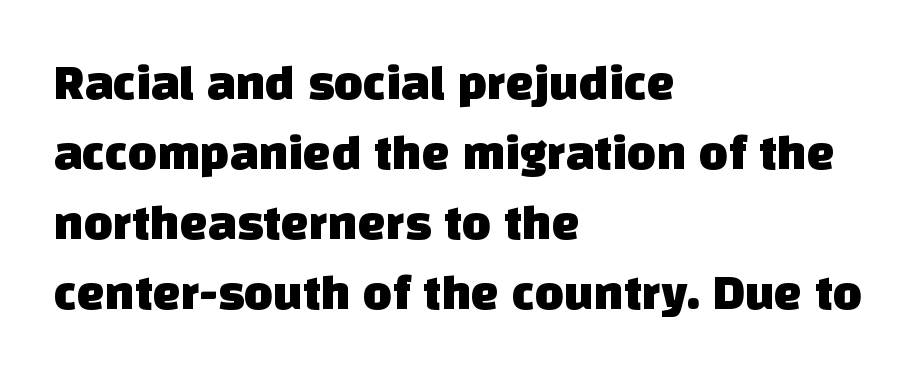
Q: Is the typeface a serif or a sans-serif typeface? A: Sans-serif.
Q: Is the text underlined? A: No.
Q: How is the paragraph aligned? A: Left-aligned.
Q: Is the spacing between letters normal or unusually wide? A: Normal.
Q: Is the spacing between lines tight, normal or loose? A: Normal.
Q: Width (condensed, normal, or wide)? A: Normal.
Q: Stroke contrast? A: Low.
Q: x-height? A: Large.
Q: Monospaced? A: No.
